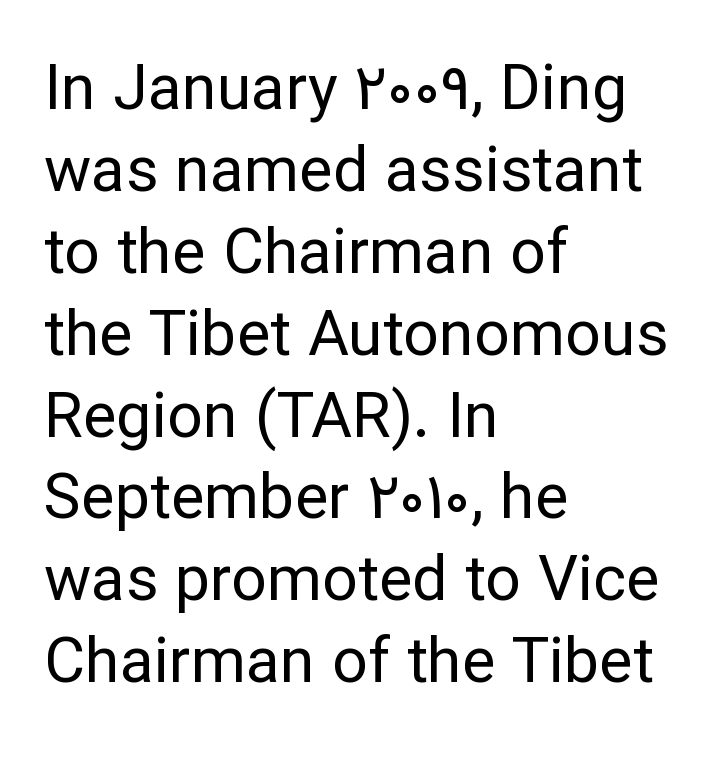
The image shows 63 px regular-weight sans-serif type, upright; set left-aligned, normal line spacing (1.3x), normal letter spacing, not underlined; low stroke contrast and a medium x-height.
